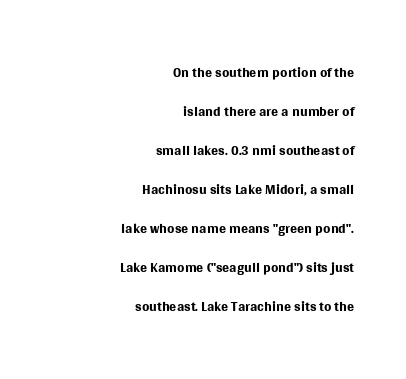
Q: Is the text bold? A: No.
Q: Is the text italic (slanted)? A: No, it is upright.
Q: Is the text underlined? A: No.
Q: How is the paragraph aligned? A: Right-aligned.
Q: Is the spacing between letters normal or unusually wide? A: Normal.
